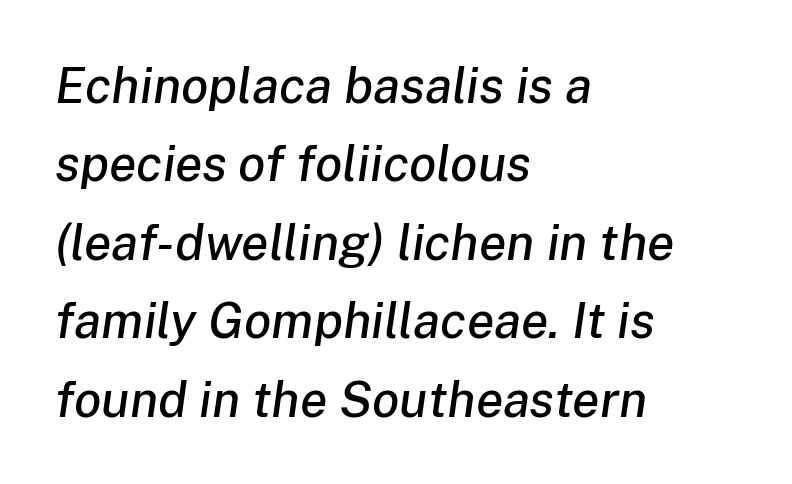
The image shows 50 px text type, italic (leaning right); set left-aligned, normal line spacing (1.57x), normal letter spacing, not underlined; low stroke contrast and a medium x-height.
